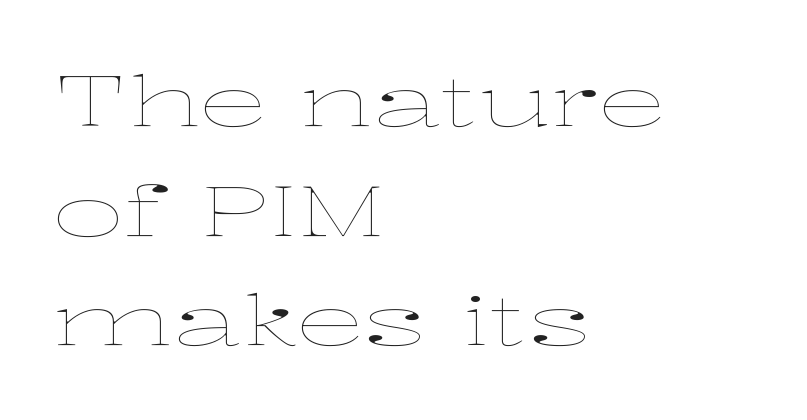
{"italic": "no", "bold": "no", "weight": "thin", "width": "wide", "stroke_contrast": "low", "x_height": "medium", "monospaced": "no", "underline": "no", "align": "left", "line_spacing": "normal", "line_spacing_ratio": 1.59, "letter_spacing": "normal", "letter_spacing_em": 0.0, "glyph_px": 69}
